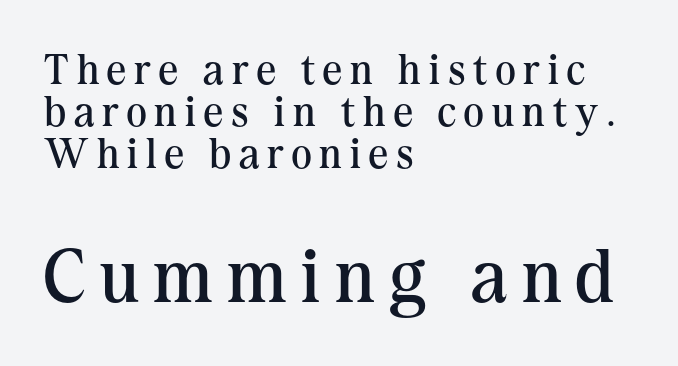
The image shows 76 px regular-weight serif type, upright; set left-aligned, tight line spacing (0.98x), not underlined; the second (bottom) block is 1.77x larger; medium stroke contrast and a medium x-height.
